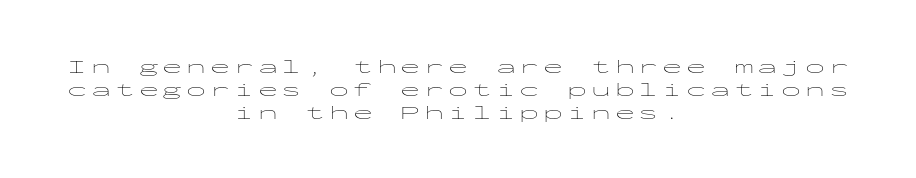
The image shows 20 px text type, upright; set centered, tight line spacing (1.14x), not underlined.
